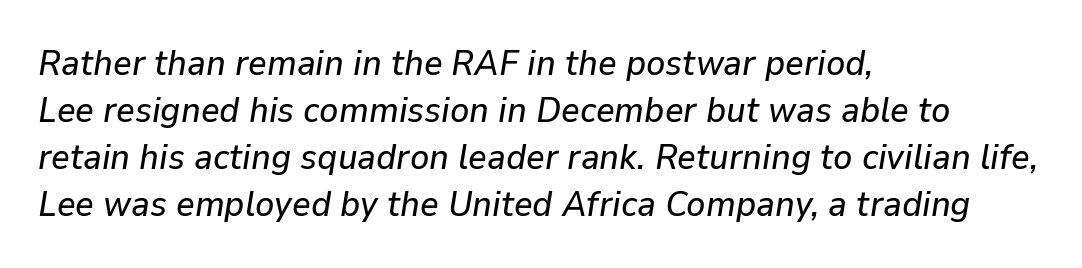
The image shows 36 px text type, italic (leaning right); set left-aligned, normal line spacing (1.31x), normal letter spacing, not underlined; low stroke contrast and a medium x-height.
